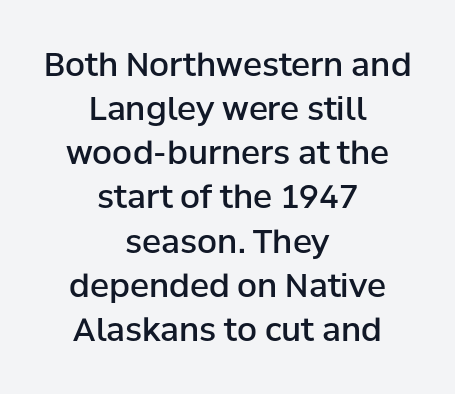
The image shows 32 px semibold sans-serif type, upright; set centered, normal line spacing (1.38x), normal letter spacing, not underlined; low stroke contrast and a medium x-height.
